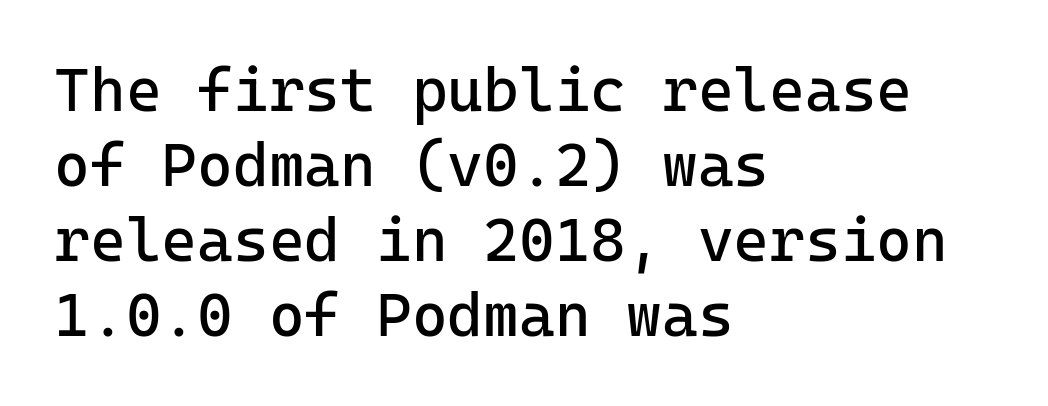
The image shows 61 px regular-weight sans-serif type, upright, monospaced; set left-aligned, line spacing 1.23x, normal letter spacing, not underlined; low stroke contrast and a medium x-height.
